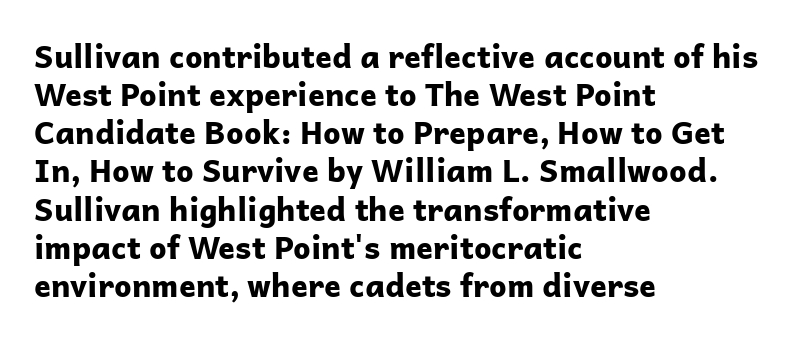
The image shows 31 px bold sans-serif type, upright; set left-aligned, line spacing 1.23x, normal letter spacing, not underlined; low stroke contrast and a medium x-height.
